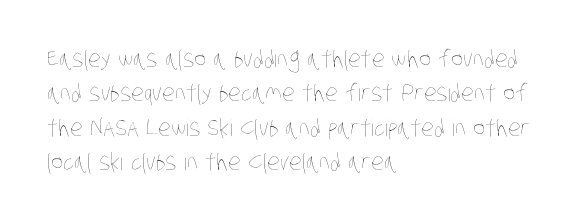
{"bold": "no", "underline": "no", "align": "left", "line_spacing": "normal", "line_spacing_ratio": 1.5, "letter_spacing": "normal", "letter_spacing_em": 0.0, "glyph_px": 23}
